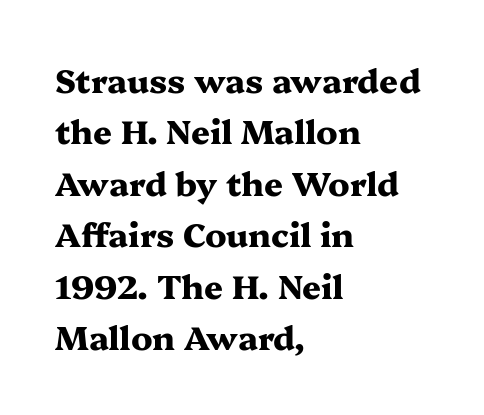
Q: Is the text bold? A: Yes.
Q: Is the text italic (slanted)? A: No, it is upright.
Q: Is the typeface a serif or a sans-serif typeface? A: Serif.
Q: Is the text underlined? A: No.
Q: How is the paragraph aligned? A: Left-aligned.
Q: Is the spacing between letters normal or unusually wide? A: Normal.
Q: Is the spacing between lines tight, normal or loose? A: Normal.
Q: Width (condensed, normal, or wide)? A: Wide.
Q: Stroke contrast? A: Medium.
Q: x-height? A: Medium.
Q: Monospaced? A: No.
